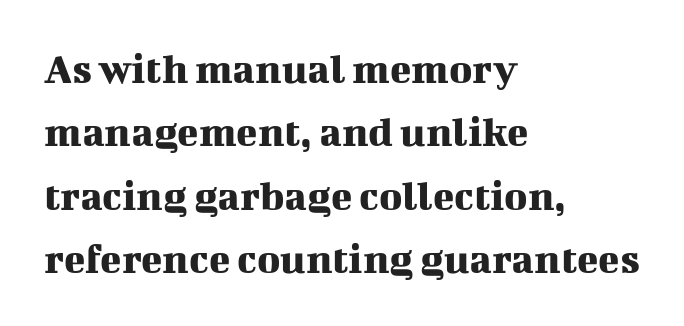
The image shows 44 px serif type, upright; set left-aligned, normal line spacing (1.44x), normal letter spacing, not underlined; medium stroke contrast and a medium x-height.
